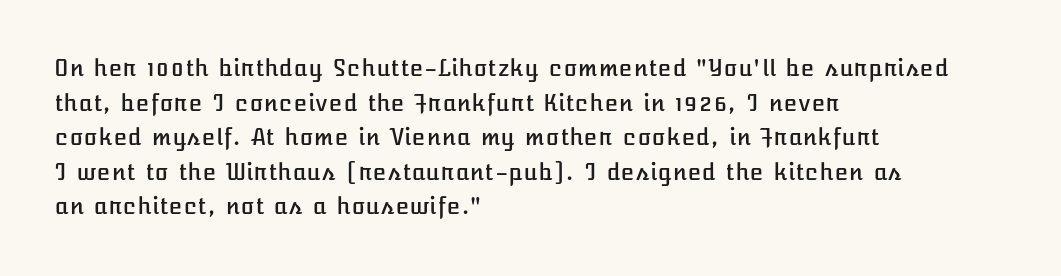
The setting favours the left margin, as ordinary paragraphs usually do. The letters stand straight up with perfectly vertical stems. Baseline-to-baseline distance is the conventional proportion of letter height. Beneath every word, the page is bare. Is the letter spacing exaggerated? No — it looks like the ordinary default.
